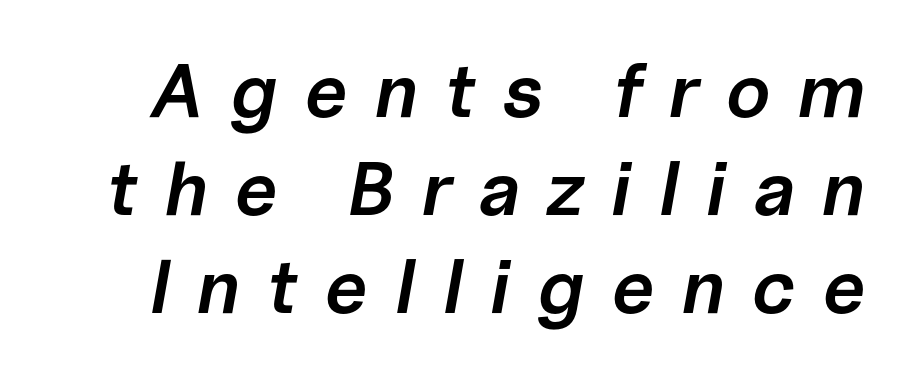
Q: Is the text bold? A: Semi-bold.
Q: Is the text italic (slanted)? A: Yes, it leans right by about 10 degrees.
Q: Is the text underlined? A: No.
Q: Is the spacing between letters normal or unusually wide? A: Unusually wide.
Q: Is the spacing between lines tight, normal or loose? A: Normal.
Q: Width (condensed, normal, or wide)? A: Normal.
Q: Stroke contrast? A: Low.
Q: x-height? A: Medium.
Q: Monospaced? A: No.
